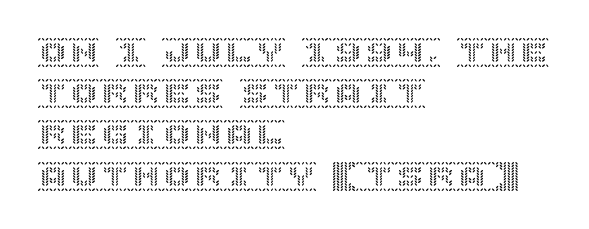
The line texture is even and compact thanks to regular tracking. Underlining? Definitely not there. Do the letters lean? They stand straight. A typesetter would call this leading conventional body-copy spacing. Horizontal alignment here is leftward, the default for most running prose.
